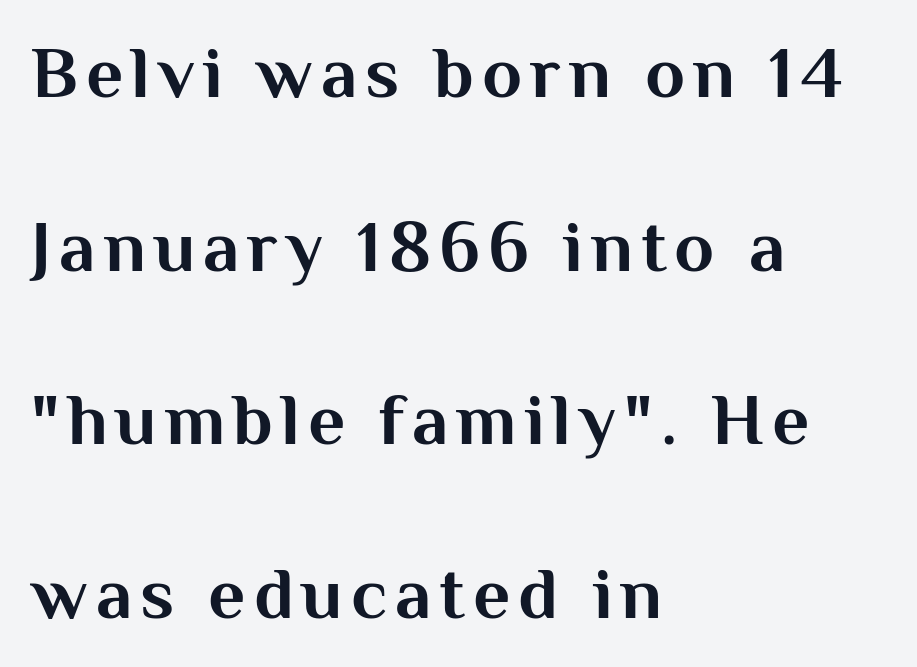
The letters advance in unequal steps, a hallmark of proportional type. In terms of weight, the rendering is a true, heavy bold. Airy leading. The zone under the glyphs is completely vacant. If you drew a ruler down the left edge, every line would touch it.
